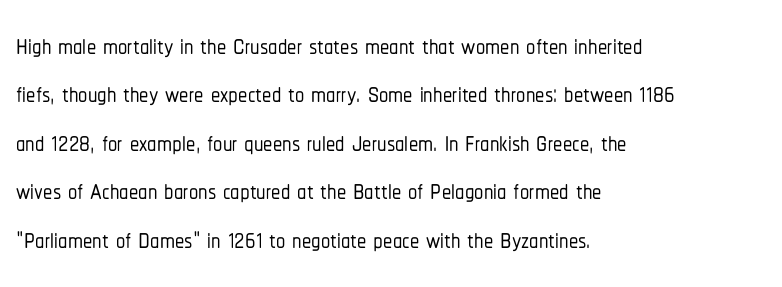
The image shows 37 px condensed sans-serif type, upright; set left-aligned, normal line spacing (1.31x), normal letter spacing, not underlined; low stroke contrast and a medium x-height.
